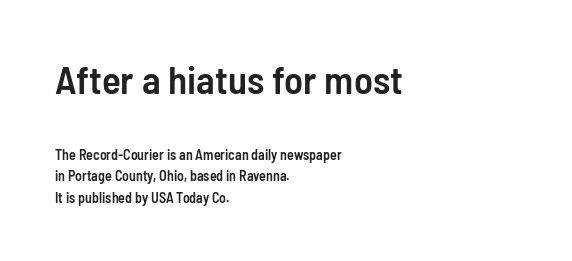
Every stem runs plumb, perpendicular to the baseline. Varying glyph widths throughout — classic text-font behaviour. Descender tails drop into unmarked territory. In this sample the first text group is rendered at the bigger scale. The rendering anchors every line to the left-hand side. The rendering shows plain stroke endings on the letterforms — a sans-serif design.
